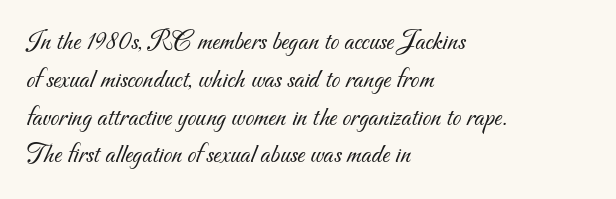
{"serif": "no", "bold": "no", "weight": "light", "width": "normal", "stroke_contrast": "medium", "x_height": "small", "monospaced": "no", "underline": "no", "align": "left", "line_spacing": "normal", "line_spacing_ratio": 1.35, "letter_spacing": "normal", "letter_spacing_em": 0.0, "glyph_px": 28}
